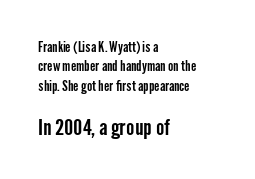
How would I describe the line gaps? Plain and ordinary. Bare-footed words on every line. The typography opts for an upright posture over an oblique one. The lower block of text is set noticeably larger than the block above it. Students, note that the glyphs here touch the page at normal intervals.
